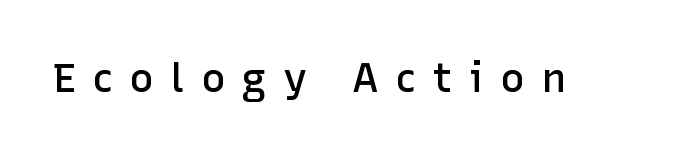
{"serif": "no", "italic": "no", "bold": "semi", "weight": "semibold", "width": "normal", "stroke_contrast": "low", "x_height": "medium", "monospaced": "no", "underline": "no", "letter_spacing": "wide", "letter_spacing_em": 0.4, "glyph_px": 41}
